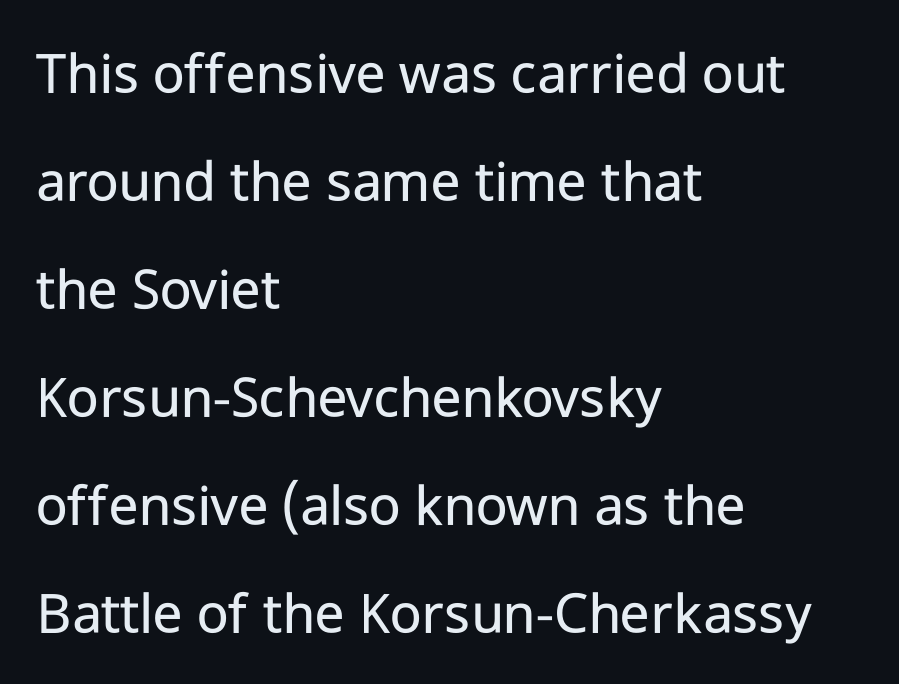
Q: Is the text bold? A: No.
Q: Is the text italic (slanted)? A: No, it is upright.
Q: Is the typeface a serif or a sans-serif typeface? A: Sans-serif.
Q: Is the text underlined? A: No.
Q: How is the paragraph aligned? A: Left-aligned.
Q: Is the spacing between letters normal or unusually wide? A: Normal.
Q: Width (condensed, normal, or wide)? A: Normal.
Q: Stroke contrast? A: Low.
Q: x-height? A: Medium.
Q: Monospaced? A: No.
